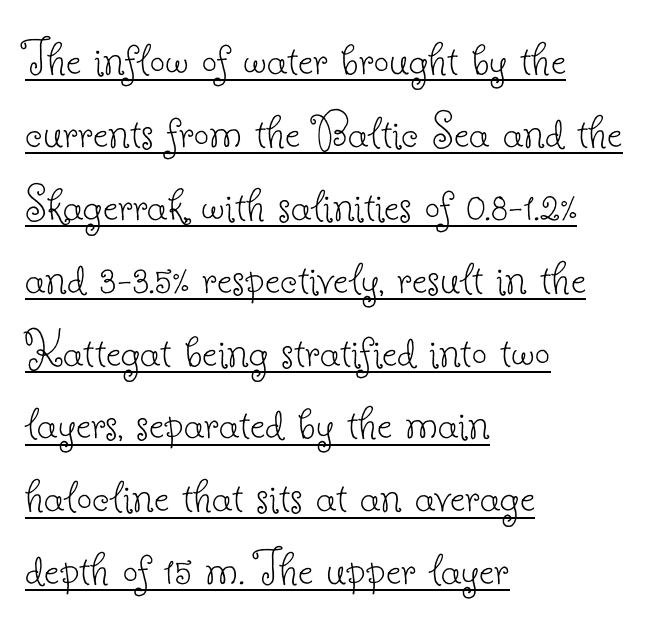
Q: Is the text bold? A: No.
Q: Is the text italic (slanted)? A: No, it is upright.
Q: Is the typeface a serif or a sans-serif typeface? A: Serif.
Q: Is the text underlined? A: Yes.
Q: How is the paragraph aligned? A: Left-aligned.
Q: Is the spacing between letters normal or unusually wide? A: Normal.
Q: Is the spacing between lines tight, normal or loose? A: Normal.
Q: Width (condensed, normal, or wide)? A: Normal.
Q: Stroke contrast? A: Low.
Q: x-height? A: Small.
Q: Monospaced? A: No.
